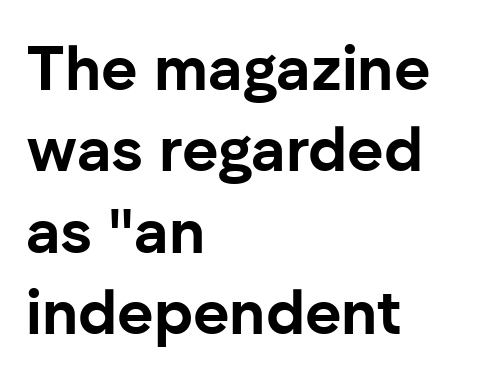
The image shows 63 px bold sans-serif type, upright; set left-aligned, normal line spacing (1.29x), normal letter spacing, not underlined; low stroke contrast and a medium x-height.
